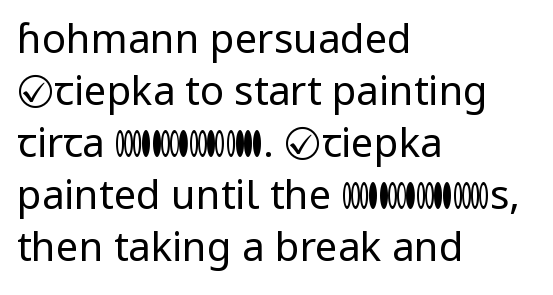
The lettering holds an erect, upright posture throughout. The rendering uses natural spacing where letterforms have individual widths. Notice how the passage keeps a crisp vertical edge on the left only. Students, observe: this is what conventionally led text looks like. The string is rendered with underlining switched off.
